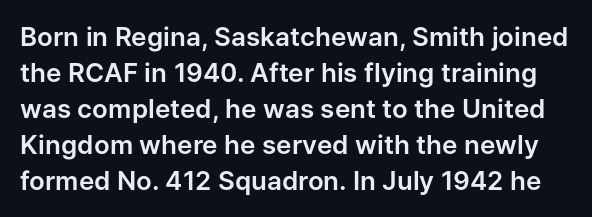
Glance below the letters and you will spot only blank space. The vertical gap from one line to the next is medium. The type is set solid horizontally, with unmodified tracking. The specimen reads as upright at a glance.
